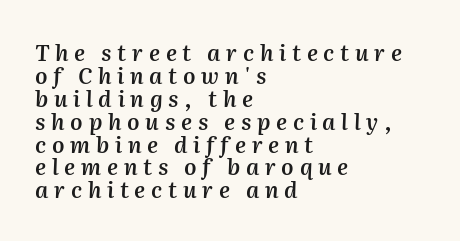
{"italic": "yes", "lean": "right", "slant_degrees": 2, "bold": "semi", "underline": "no", "align": "left", "line_spacing": "tight", "line_spacing_ratio": 1.04, "letter_spacing": "wide", "letter_spacing_em": 0.26, "glyph_px": 22}
